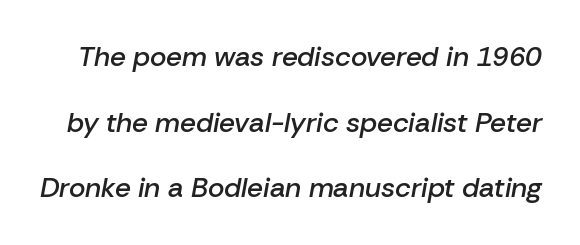
The image shows 28 px semibold type, italic (leaning right); set loose line spacing (2.34x), normal letter spacing, not underlined; low stroke contrast and a medium x-height.
